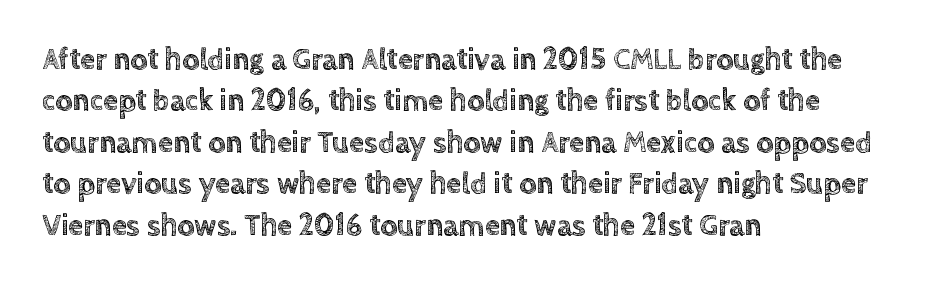
Q: Is the text italic (slanted)? A: No, it is upright.
Q: Is the text underlined? A: No.
Q: How is the paragraph aligned? A: Left-aligned.
Q: Is the spacing between letters normal or unusually wide? A: Normal.
Q: Is the spacing between lines tight, normal or loose? A: Normal.
Q: Width (condensed, normal, or wide)? A: Normal.
Q: x-height? A: Large.
Q: Monospaced? A: No.
